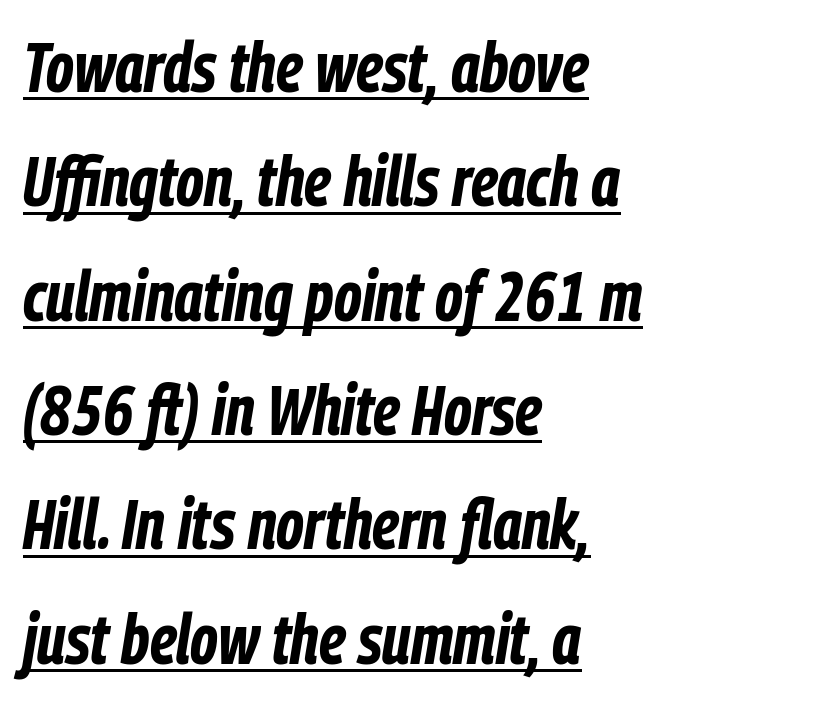
The image shows 71 px bold, condensed type, italic (leaning right); set left-aligned, normal line spacing (1.61x), normal letter spacing, underlined; low stroke contrast and a medium x-height.
